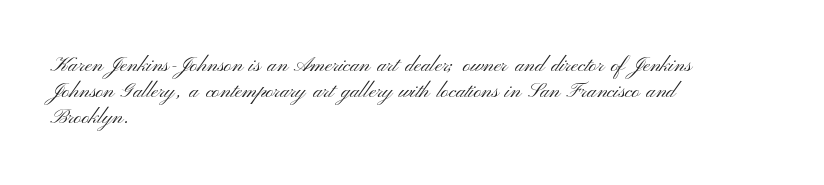
Unmarked baselines from the first word to the last. Students, note that the glyphs here touch the page at normal intervals. Which margin do the lines hug? The left one — the right edge is uneven. The typesetting does not lean heavy: it is not bold.
